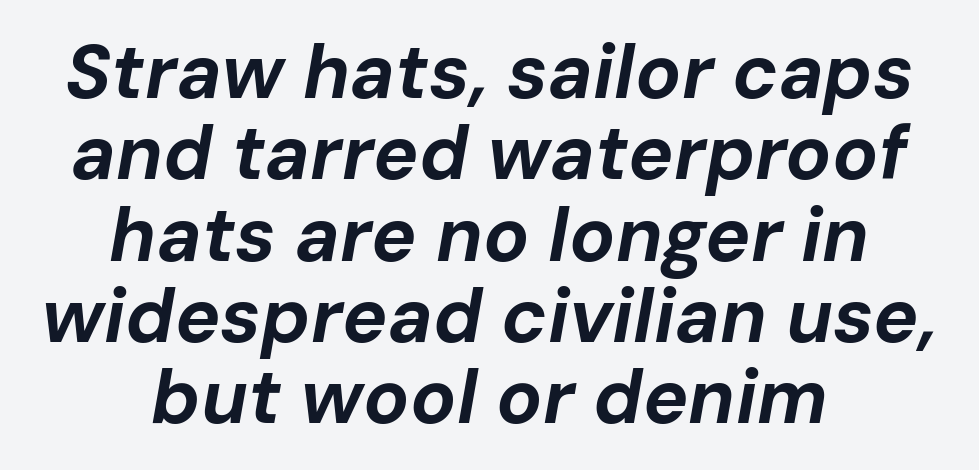
Whoever set this chose condensed vertical rhythm over breathing room. Clear beneath every line of the passage. The rag falls on both sides of this text block equally. Each glyph is drawn with heavy, bold strokes. Tall strokes in this sample are angled rather than plumb.
